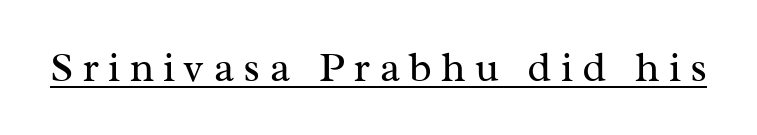
This rendering features underlined lettering. The face used here is proportionally spaced, like ordinary book or web type. This is not heavy type; no bold has been used. When letters stand straight like this, we call the style roman or upright. Does extra space separate the letters? Yes, quite a lot of it.
